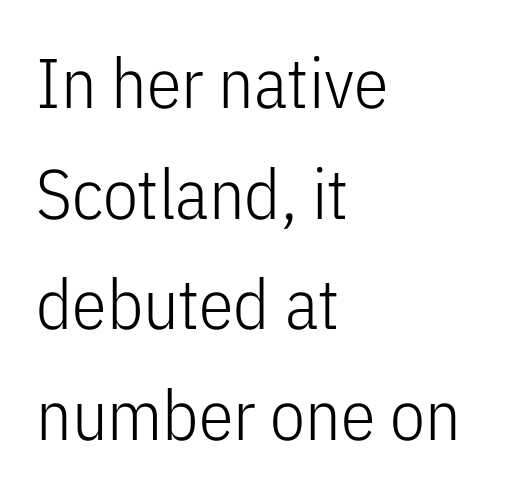
Q: Is the text bold? A: No.
Q: Is the text italic (slanted)? A: No, it is upright.
Q: Is the typeface a serif or a sans-serif typeface? A: Sans-serif.
Q: Is the text underlined? A: No.
Q: How is the paragraph aligned? A: Left-aligned.
Q: Is the spacing between letters normal or unusually wide? A: Normal.
Q: Is the spacing between lines tight, normal or loose? A: Normal.
Q: Width (condensed, normal, or wide)? A: Condensed.
Q: Stroke contrast? A: Low.
Q: x-height? A: Medium.
Q: Monospaced? A: No.
